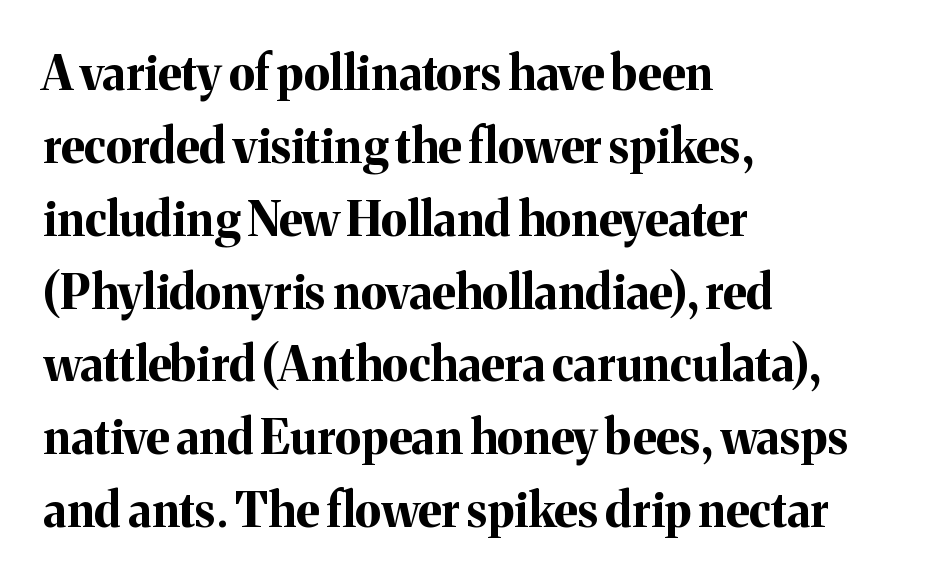
{"serif": "yes", "italic": "no", "bold": "yes", "weight": "bold", "width": "normal", "stroke_contrast": "medium", "x_height": "medium", "monospaced": "no", "underline": "no", "align": "left", "line_spacing": "normal", "line_spacing_ratio": 1.55, "letter_spacing": "normal", "letter_spacing_em": 0.0, "glyph_px": 47}
